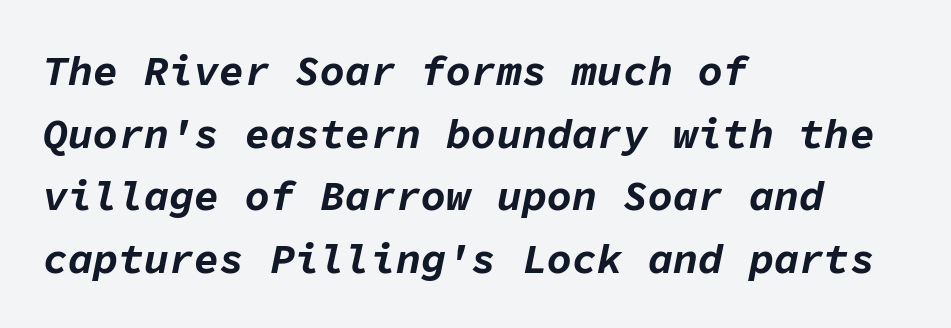
Where is the straight margin? On the left. Does the leading feel generous? No, just average. The passage shown is emphatically bold. Glyph-to-glyph distance matches everyday printed text. No word sits above an underline. Monospaced: the letters line up in strict vertical columns.
